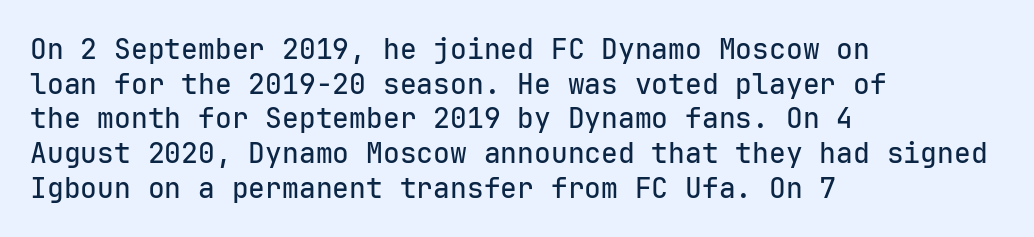
The image shows 28 px sans-serif type, upright, monospaced; set left-aligned, line spacing 1.24x, normal letter spacing, not underlined; low stroke contrast and a medium x-height.
